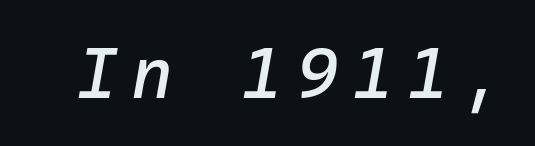
Q: Is the text italic (slanted)? A: Yes, it leans right by about 10 degrees.
Q: Is the text underlined? A: No.
Q: Width (condensed, normal, or wide)? A: Normal.
Q: Stroke contrast? A: Low.
Q: x-height? A: Medium.
Q: Monospaced? A: Yes.
